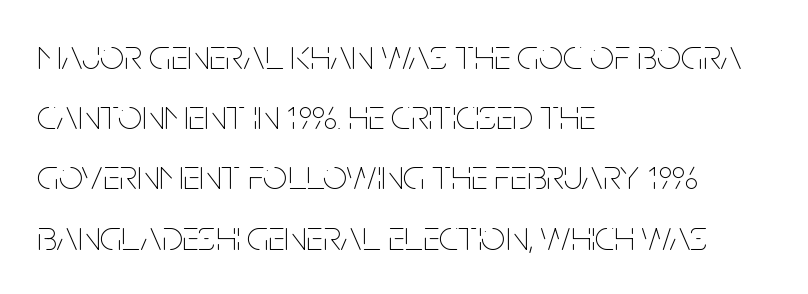
{"italic": "no", "bold": "no", "weight": "thin", "width": "condensed", "stroke_contrast": "low", "x_height": "large", "monospaced": "no", "underline": "no", "align": "left", "line_spacing": "normal", "line_spacing_ratio": 1.4, "letter_spacing": "normal", "letter_spacing_em": 0.0, "glyph_px": 43}
